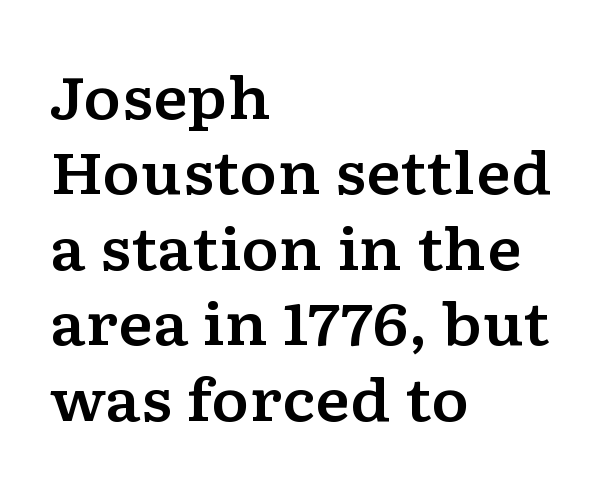
Q: Is the text italic (slanted)? A: No, it is upright.
Q: Is the typeface a serif or a sans-serif typeface? A: Serif.
Q: Is the text underlined? A: No.
Q: How is the paragraph aligned? A: Left-aligned.
Q: Is the spacing between letters normal or unusually wide? A: Normal.
Q: Is the spacing between lines tight, normal or loose? A: Normal.
Q: Width (condensed, normal, or wide)? A: Wide.
Q: Stroke contrast? A: Low.
Q: x-height? A: Medium.
Q: Monospaced? A: No.
